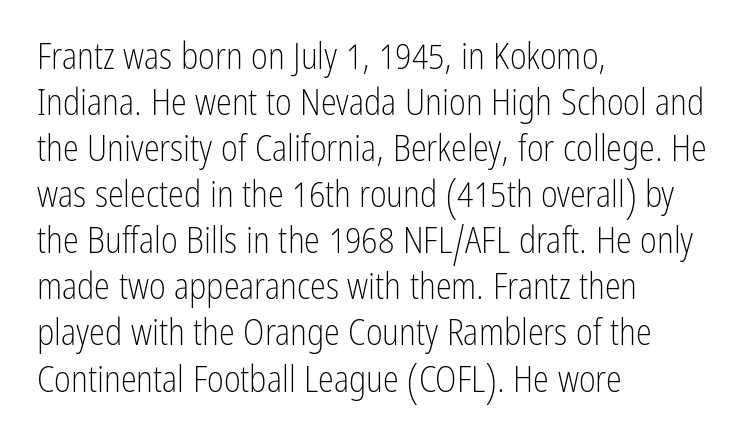
The image shows 36 px light, condensed sans-serif type, upright; set left-aligned, normal line spacing (1.28x), normal letter spacing, not underlined; low stroke contrast and a medium x-height.
